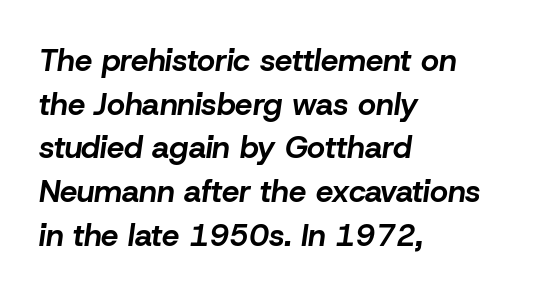
{"italic": "yes", "lean": "right", "slant_degrees": 8, "bold": "yes", "weight": "bold", "width": "normal", "stroke_contrast": "low", "x_height": "medium", "monospaced": "no", "underline": "no", "align": "left", "line_spacing": "normal", "line_spacing_ratio": 1.41, "letter_spacing": "normal", "letter_spacing_em": 0.0, "glyph_px": 31}
